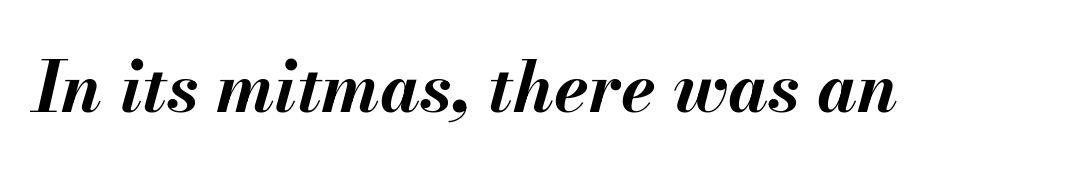
A full-strength bold gives these letters their thick strokes. The glyphs look as if they've been sheared to an angle. These lines are rendered in a variable-pitch font. Default kerning and tracking; the words read as compact shapes. Underline: absent.
